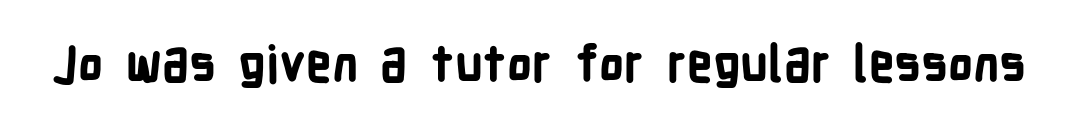
{"serif": "no", "italic": "no", "bold": "yes", "weight": "bold", "width": "condensed", "stroke_contrast": "low", "x_height": "medium", "monospaced": "no", "underline": "no", "letter_spacing": "normal", "letter_spacing_em": 0.0, "glyph_px": 50}
